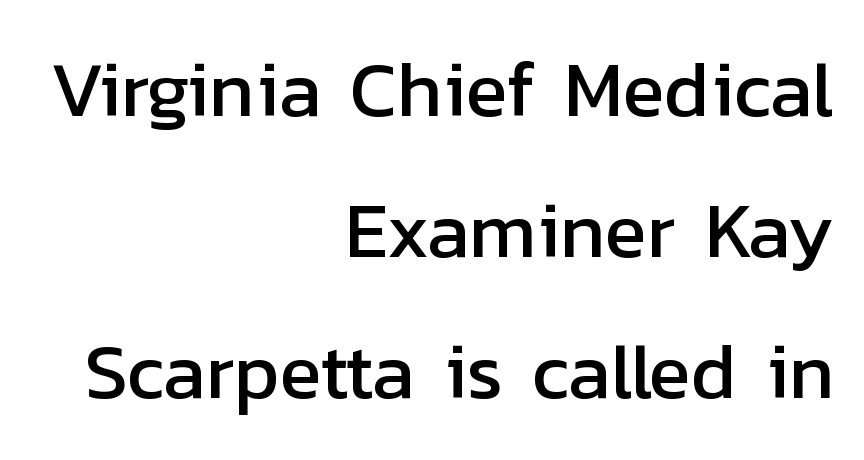
Each word holds together tightly as a unit, with standard inter-letter gaps. Nothing sits at the stroke ends, so this counts as sans-serif. Character widths vary here, with narrow letters taking less room than wide ones. The type sits square on the baseline with zero lean. Visually the block forms a straight wall on the right and a jagged coastline on the left.
